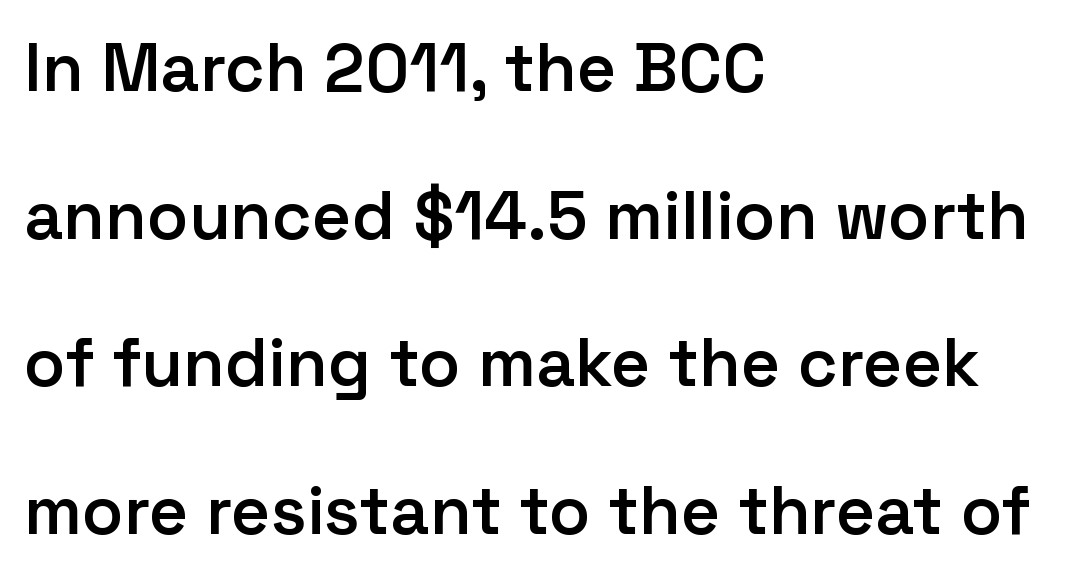
The image shows 68 px semibold sans-serif type, upright; set left-aligned, loose line spacing (2.17x), normal letter spacing, not underlined; low stroke contrast and a medium x-height.
